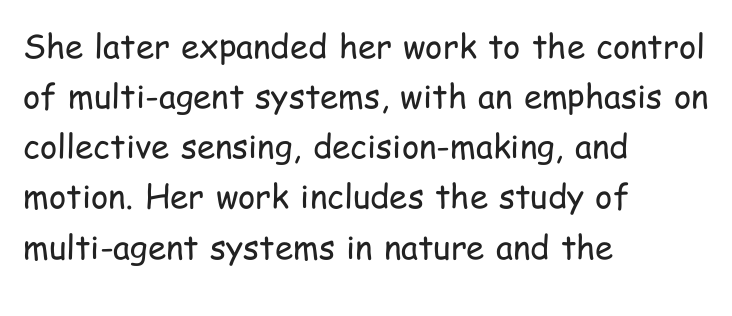
The rendering keeps characters at their native spacing. Descenders are the only things crossing below the line. Horizontal bands of white between lines are of average thickness. Note the varied advance widths — an 'i' is clearly narrower than an 'm'. These lines stack with their left ends in a neat column.
